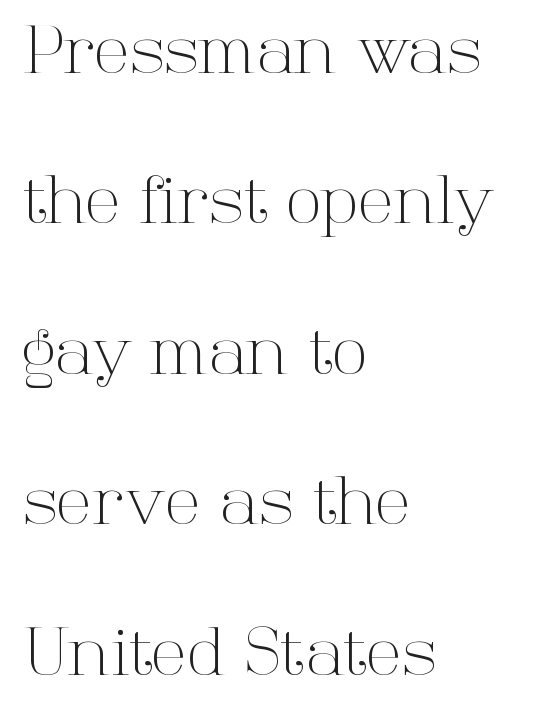
The image shows 66 px light serif type, upright; set left-aligned, loose line spacing (2.28x), normal letter spacing, not underlined; high stroke contrast and a medium x-height.
